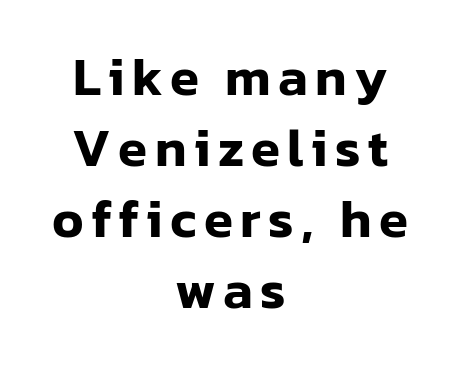
Q: Is the text italic (slanted)? A: No, it is upright.
Q: Is the typeface a serif or a sans-serif typeface? A: Sans-serif.
Q: Is the text underlined? A: No.
Q: How is the paragraph aligned? A: Centered.
Q: Is the spacing between lines tight, normal or loose? A: Normal.
Q: Width (condensed, normal, or wide)? A: Normal.
Q: Stroke contrast? A: Low.
Q: x-height? A: Medium.
Q: Monospaced? A: No.
